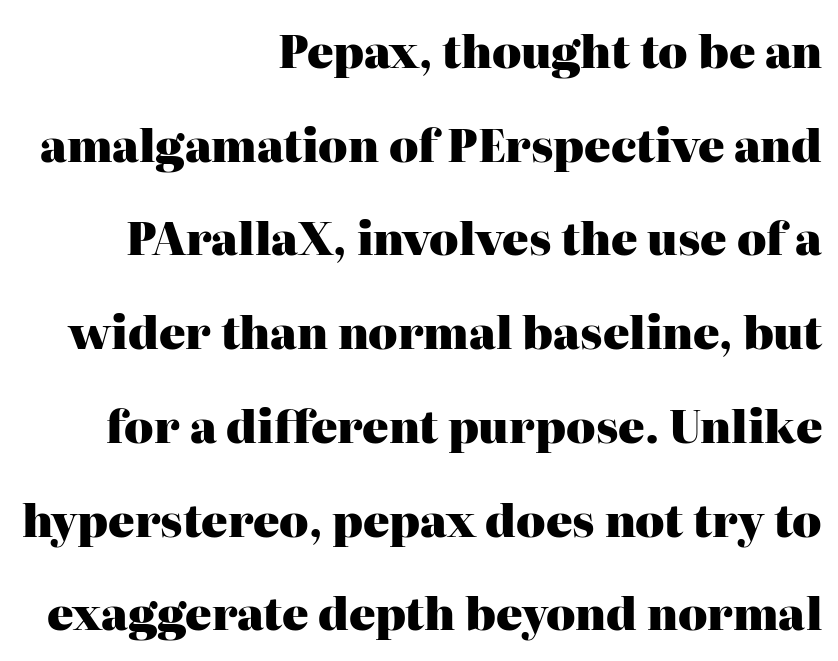
{"serif": "yes", "italic": "no", "bold": "yes", "weight": "heavy", "width": "normal", "stroke_contrast": "high", "x_height": "medium", "monospaced": "no", "underline": "no", "align": "right", "line_spacing": "loose", "line_spacing_ratio": 2.13, "letter_spacing": "normal", "letter_spacing_em": 0.0, "glyph_px": 44}
